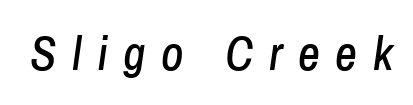
Q: Is the text italic (slanted)? A: Yes, it leans right by about 8 degrees.
Q: Is the text underlined? A: No.
Q: Is the spacing between letters normal or unusually wide? A: Unusually wide.
Q: Width (condensed, normal, or wide)? A: Condensed.
Q: Stroke contrast? A: Low.
Q: x-height? A: Medium.
Q: Monospaced? A: No.
